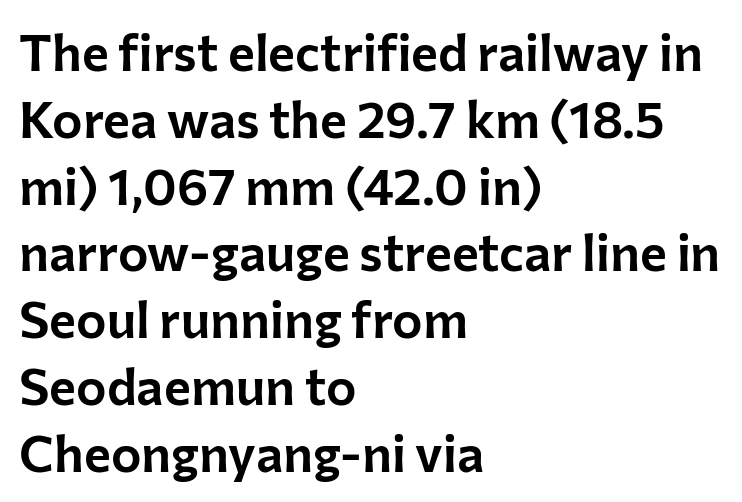
Q: Is the text italic (slanted)? A: No, it is upright.
Q: Is the typeface a serif or a sans-serif typeface? A: Sans-serif.
Q: Is the text underlined? A: No.
Q: How is the paragraph aligned? A: Left-aligned.
Q: Is the spacing between letters normal or unusually wide? A: Normal.
Q: Is the spacing between lines tight, normal or loose? A: Normal.
Q: Width (condensed, normal, or wide)? A: Normal.
Q: Stroke contrast? A: Low.
Q: x-height? A: Medium.
Q: Monospaced? A: No.
